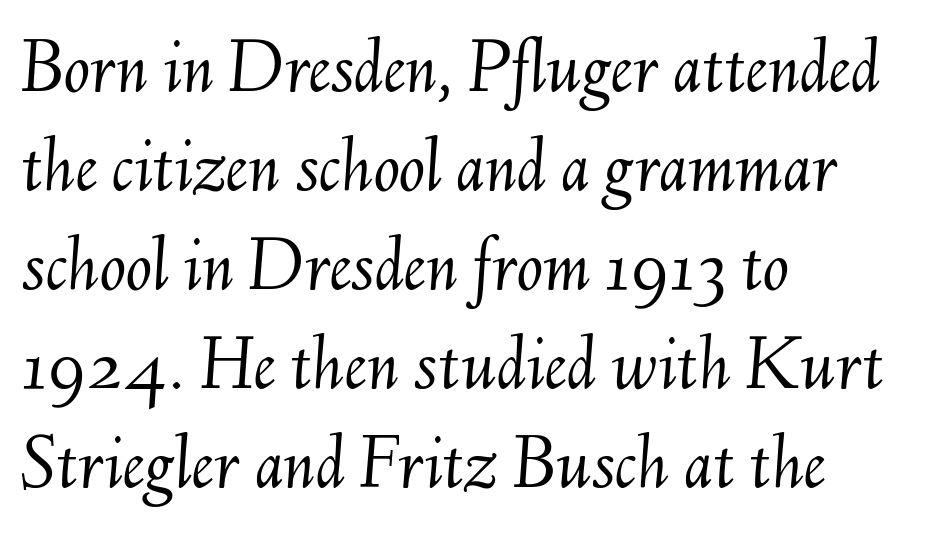
Every row of glyphs begins at an identical x-position on the left. Spacing verdict: proportional, widths tailored to each character. In terms of letterspacing, this is plain default setting. The area under the type is left untouched.
